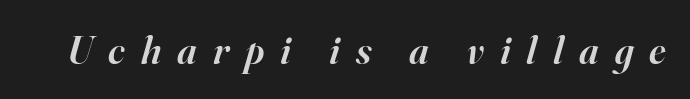
Q: Is the text bold? A: Semi-bold.
Q: Is the text italic (slanted)? A: Yes, it leans right by about 16 degrees.
Q: Is the typeface a serif or a sans-serif typeface? A: Serif.
Q: Is the text underlined? A: No.
Q: Is the spacing between letters normal or unusually wide? A: Unusually wide.
Q: Width (condensed, normal, or wide)? A: Normal.
Q: Stroke contrast? A: High.
Q: x-height? A: Small.
Q: Monospaced? A: No.
